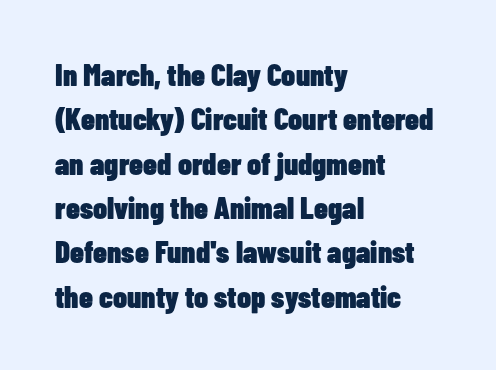
The image shows 31 px heavy, condensed sans-serif type, upright; set left-aligned, normal line spacing (1.43x), normal letter spacing, not underlined; low stroke contrast and a medium x-height.
